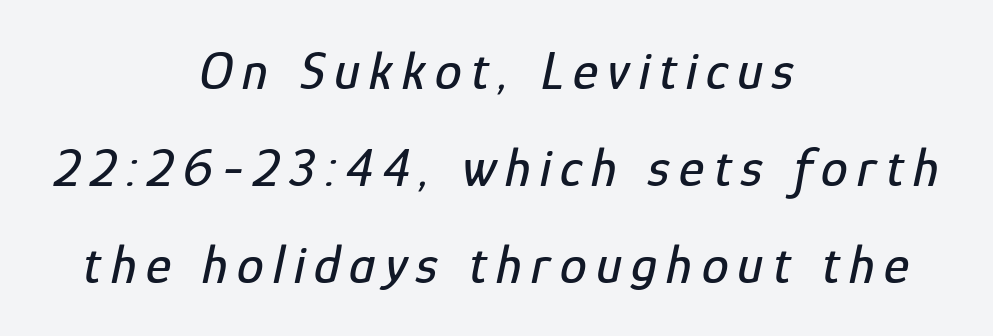
The image shows 54 px condensed type, italic (leaning right); set centered, line spacing 1.8x, not underlined; low stroke contrast and a medium x-height.
